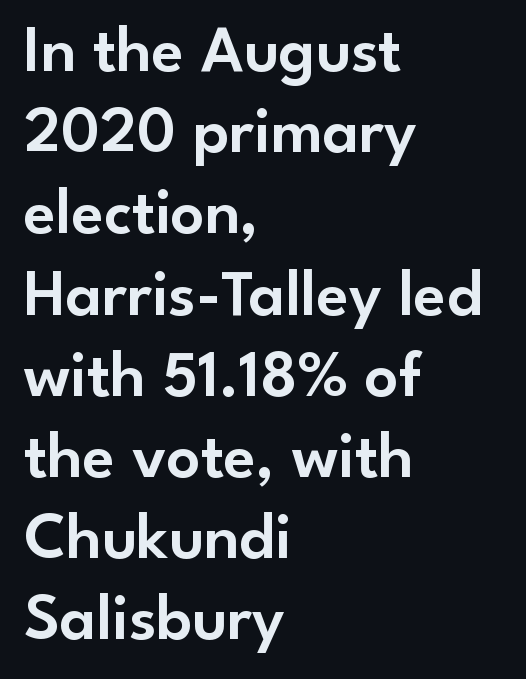
Line starts are locked; line ends wander. Does the lettering tilt? It doesn't — this is upright. Rule under the text: the space is simply empty. Letterform terminals end flat and unadorned throughout the passage.
